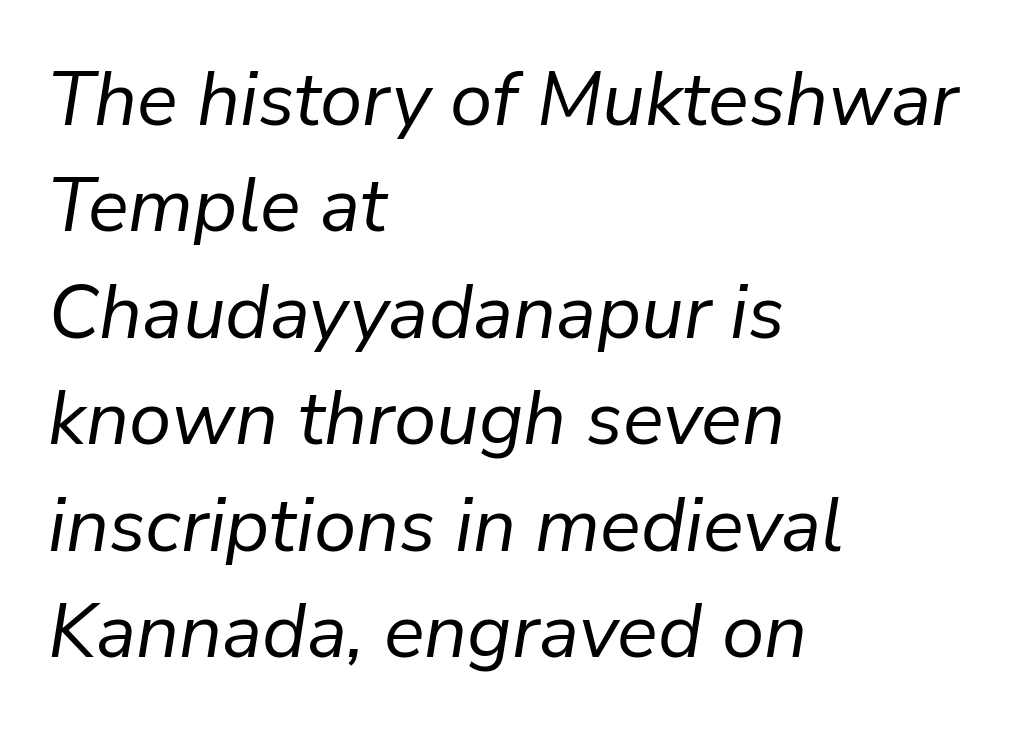
{"italic": "yes", "lean": "right", "slant_degrees": 9, "bold": "no", "weight": "regular", "width": "normal", "stroke_contrast": "low", "x_height": "medium", "monospaced": "no", "underline": "no", "align": "left", "line_spacing": "normal", "line_spacing_ratio": 1.4, "letter_spacing": "normal", "letter_spacing_em": 0.0, "glyph_px": 76}
